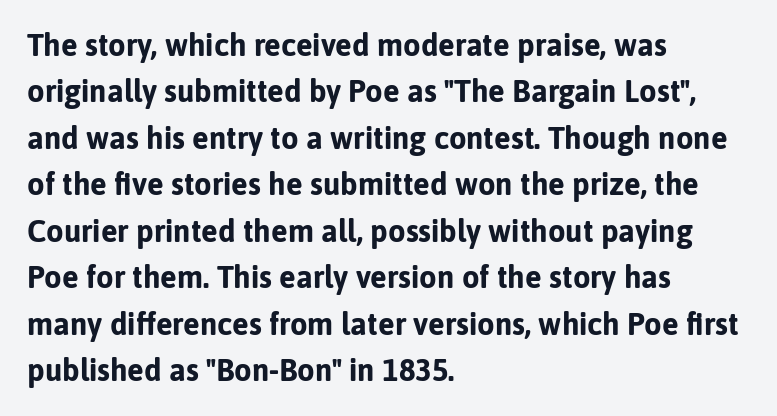
Character widths vary here, with narrow letters taking less room than wide ones. The rendering anchors every line to the left-hand side. Thick stems and heavy bowls — unmistakably bold. This is roman type, the default non-slanted kind. Unmarked baselines from the first word to the last. Regarding serifs, this sample does without them.
